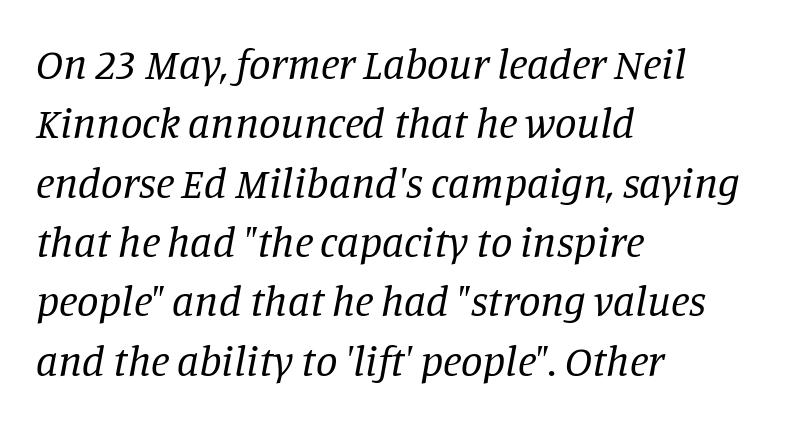
The image shows 43 px regular-weight serif type, italic (leaning right); set left-aligned, normal line spacing (1.38x), normal letter spacing, not underlined; low stroke contrast and a large x-height.
